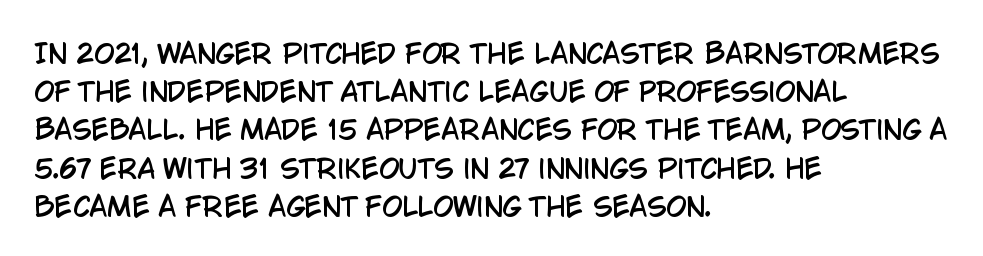
Glance below the letters and you will spot only blank space. Interline gaps are of average width in this sample. The type sits square on the baseline with zero lean. The text block is weighted toward the left margin, trailing off unevenly rightward. These lines keep a tight, regular rhythm from letter to letter.
